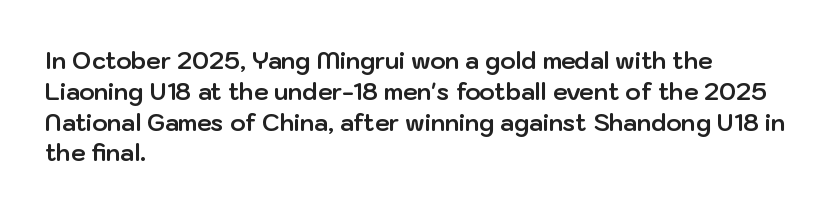
The image shows 23 px bold type, upright; set left-aligned, normal line spacing (1.34x), normal letter spacing, not underlined.
